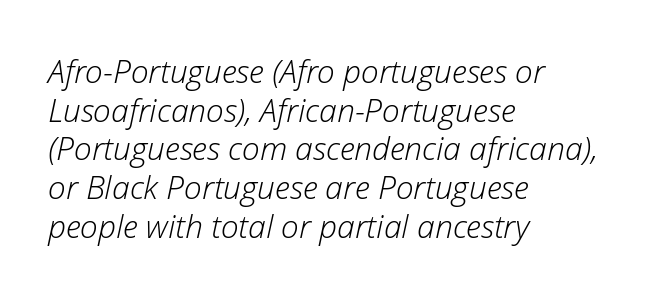
The image shows 32 px light type, italic (leaning right); set left-aligned, line spacing 1.21x, normal letter spacing, not underlined; low stroke contrast and a medium x-height.
